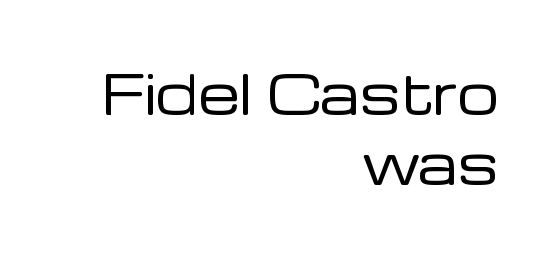
The image shows 53 px regular-weight sans-serif type, upright; set right-aligned, normal line spacing (1.33x), normal letter spacing, not underlined; low stroke contrast and a medium x-height.
